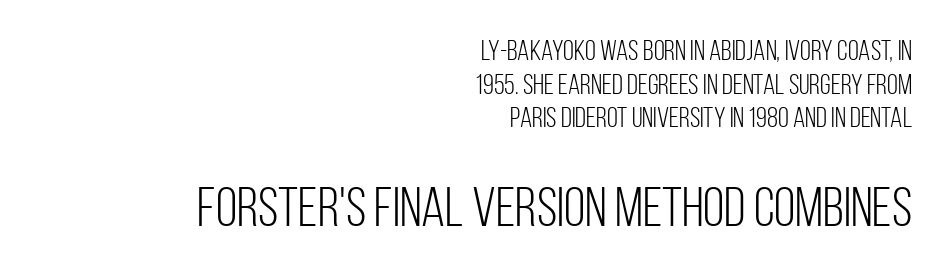
The image shows 55 px light, condensed sans-serif type, upright; set right-aligned, line spacing 1.2x, normal letter spacing, not underlined; the second (bottom) block is 1.96x larger; low stroke contrast and a large x-height.
